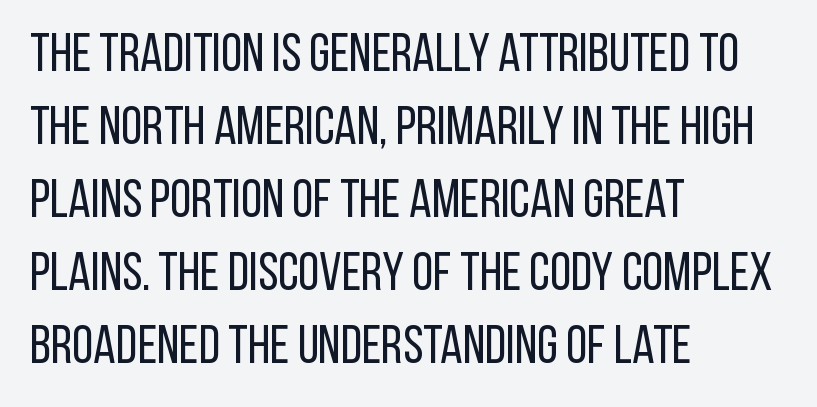
Q: Is the text bold? A: No.
Q: Is the text italic (slanted)? A: No, it is upright.
Q: Is the typeface a serif or a sans-serif typeface? A: Sans-serif.
Q: Is the text underlined? A: No.
Q: How is the paragraph aligned? A: Left-aligned.
Q: Is the spacing between letters normal or unusually wide? A: Normal.
Q: Is the spacing between lines tight, normal or loose? A: Normal.
Q: Width (condensed, normal, or wide)? A: Condensed.
Q: Stroke contrast? A: Low.
Q: x-height? A: Large.
Q: Monospaced? A: No.
